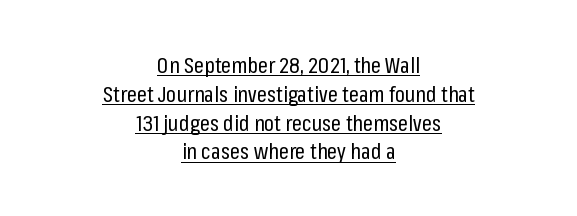
Q: Is the text bold? A: No.
Q: Is the text italic (slanted)? A: No, it is upright.
Q: Is the text underlined? A: Yes.
Q: How is the paragraph aligned? A: Centered.
Q: Is the spacing between letters normal or unusually wide? A: Normal.
Q: Is the spacing between lines tight, normal or loose? A: Normal.
